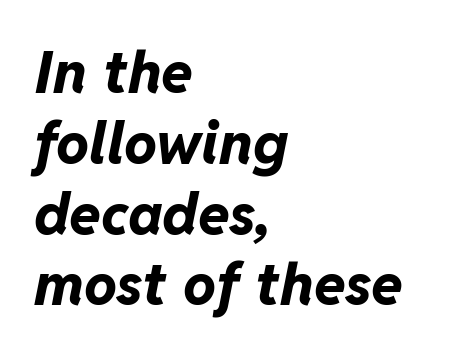
You can tell it's italic because the verticals aren't actually vertical. Notice how thick the strokes are: this is what a full bold looks like. Spacing between characters is what you'd get straight out of the box. Character widths vary here, with narrow letters taking less room than wide ones.
